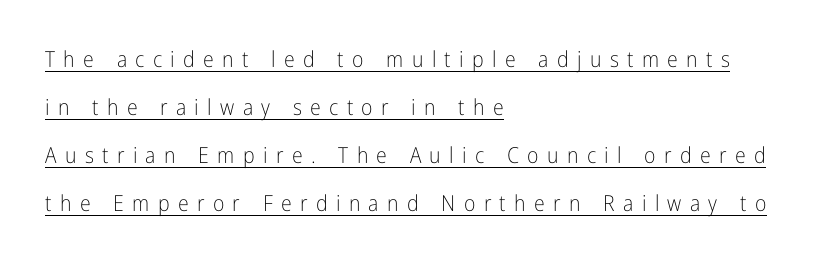
Q: Is the text bold? A: No.
Q: Is the text italic (slanted)? A: No, it is upright.
Q: Is the text underlined? A: Yes.
Q: How is the paragraph aligned? A: Left-aligned.
Q: Is the spacing between letters normal or unusually wide? A: Unusually wide.
Q: Is the spacing between lines tight, normal or loose? A: Loose.
